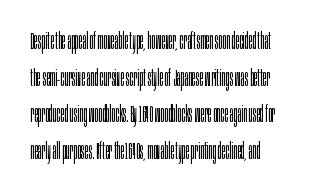
{"italic": "no", "bold": "no", "underline": "no", "align": "left", "line_spacing": "normal", "line_spacing_ratio": 1.59, "letter_spacing": "normal", "letter_spacing_em": 0.0, "glyph_px": 23}
